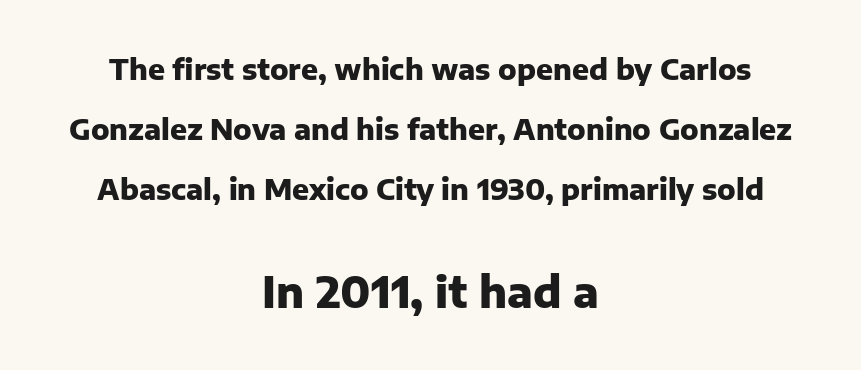
Caption: multi-line text, centered on the measure. Just letters on the line, the space beneath them empty. Looks like regular typesetting: each glyph gets only the width it needs. Line spacing here is loose.
